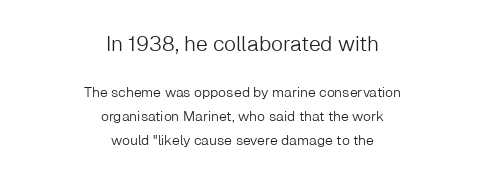
{"italic": "no", "bold": "no", "underline": "no", "align": "center", "line_spacing_ratio": 1.71, "letter_spacing": "normal", "letter_spacing_em": 0.0, "larger_block": "first", "size_ratio": 1.5, "glyph_px": 21}
